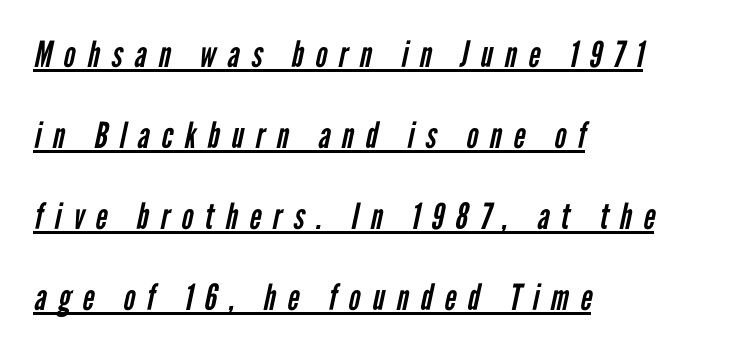
The image shows 36 px regular-weight, condensed sans-serif type; set left-aligned, loose line spacing (2.25x), unusually wide letter spacing (+0.33 em), underlined; low stroke contrast and a medium x-height.
